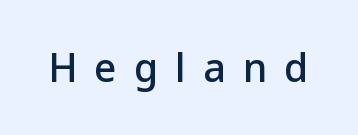
The image shows 39 px semibold sans-serif type, upright; set unusually wide letter spacing (+0.44 em), not underlined; low stroke contrast and a medium x-height.
